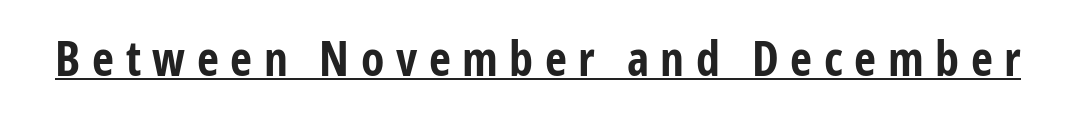
The image shows 48 px bold, condensed sans-serif type, upright; set unusually wide letter spacing (+0.24 em), underlined; low stroke contrast and a medium x-height.
